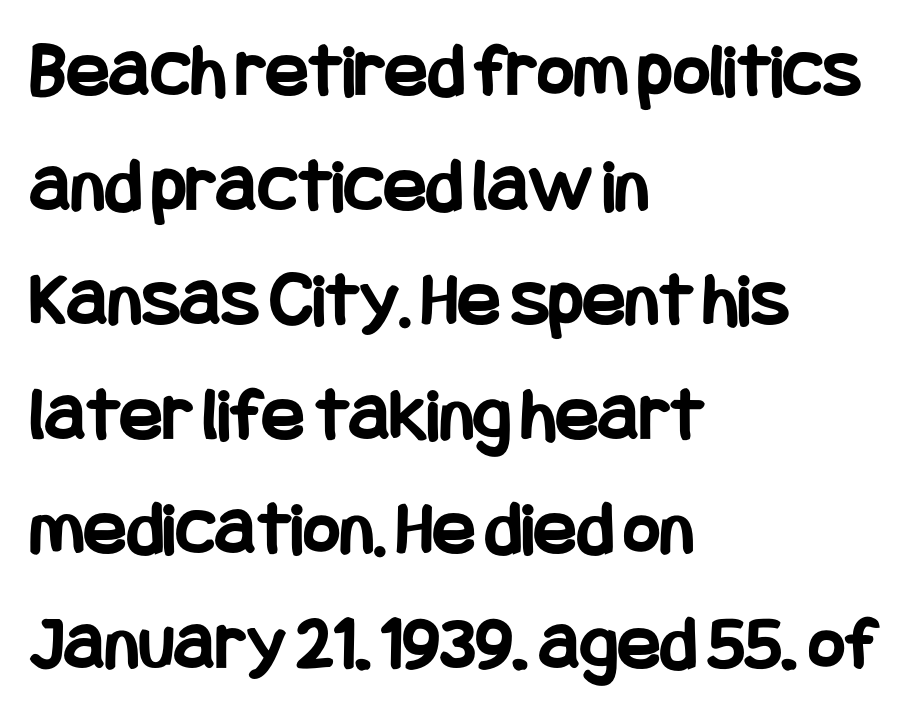
Every stem runs plumb, perpendicular to the baseline. Glyph-to-glyph distance matches everyday printed text. Weight check: bold — yes, fully. The lines are quadded left. Does the type have serifs? No, each stem ends abruptly.
